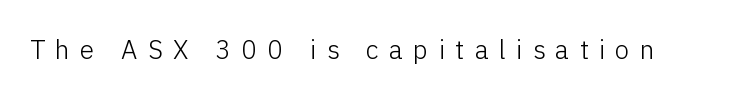
{"italic": "no", "bold": "no", "underline": "no", "letter_spacing": "wide", "letter_spacing_em": 0.4, "glyph_px": 26}
